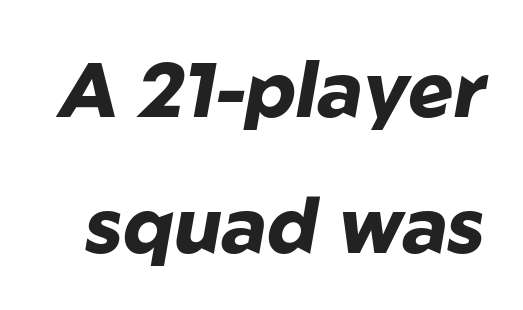
Q: Is the text bold? A: Yes.
Q: Is the text italic (slanted)? A: Yes, it leans right by about 10 degrees.
Q: Is the text underlined? A: No.
Q: Is the spacing between letters normal or unusually wide? A: Normal.
Q: Width (condensed, normal, or wide)? A: Normal.
Q: Stroke contrast? A: Low.
Q: x-height? A: Medium.
Q: Monospaced? A: No.
